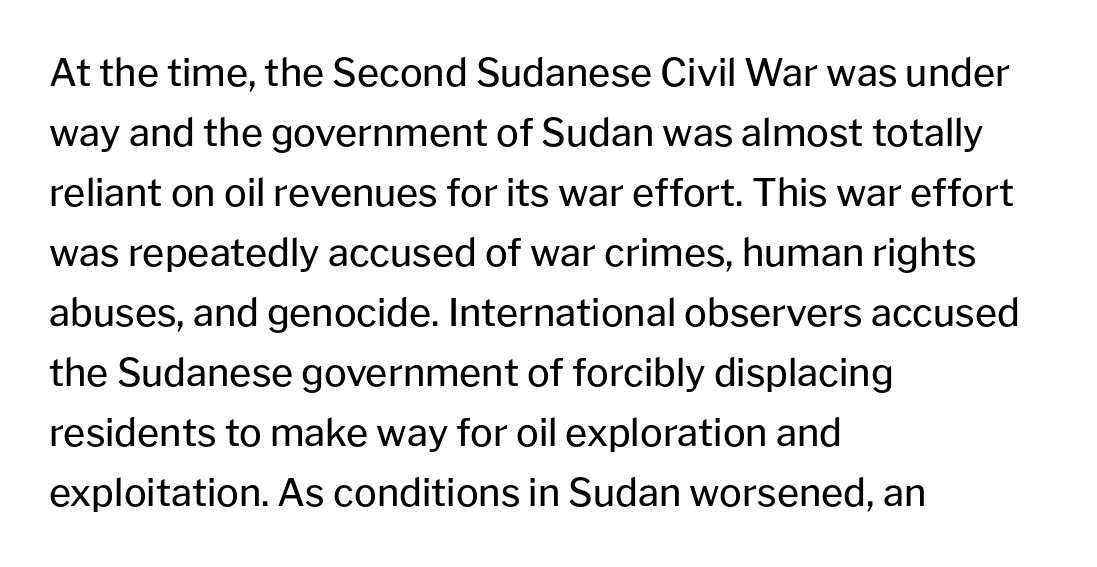
The image shows 38 px regular-weight sans-serif type, upright; set left-aligned, normal line spacing (1.58x), normal letter spacing, not underlined; low stroke contrast and a medium x-height.
